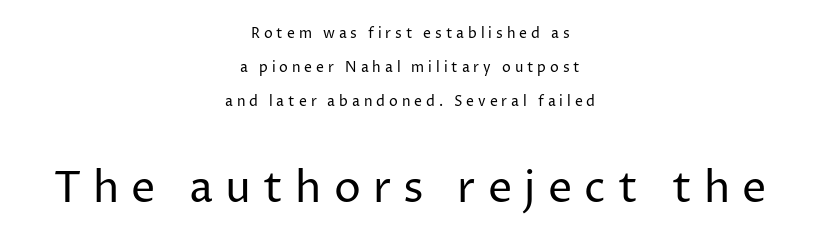
The lettering holds an erect, upright posture throughout. In terms of letterspacing, this is a distinctly airy, spread setting. Centered paragraph, ragged on both sides. Is the type heavy? It reads as light-to-regular instead. The passage shown is typed in a proportional face where columns would drift. Reading down the column, the eye jumps a long way to each next line.
